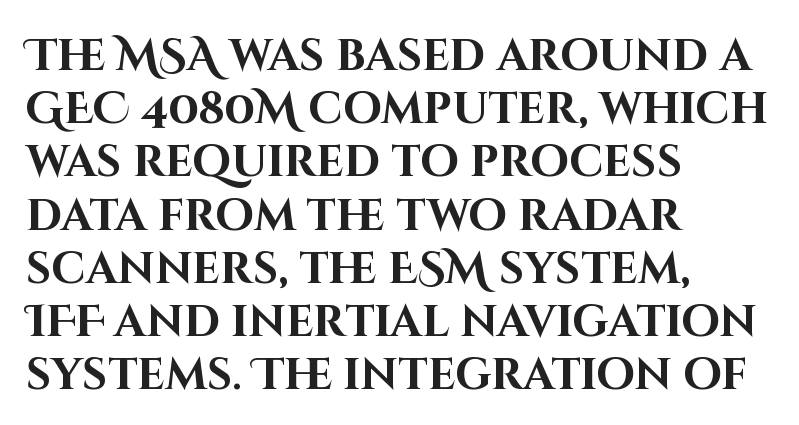
Q: Is the text bold? A: Yes.
Q: Is the text italic (slanted)? A: No, it is upright.
Q: Is the typeface a serif or a sans-serif typeface? A: Sans-serif.
Q: Is the text underlined? A: No.
Q: How is the paragraph aligned? A: Left-aligned.
Q: Is the spacing between letters normal or unusually wide? A: Normal.
Q: Width (condensed, normal, or wide)? A: Normal.
Q: Stroke contrast? A: High.
Q: x-height? A: Large.
Q: Monospaced? A: No.
